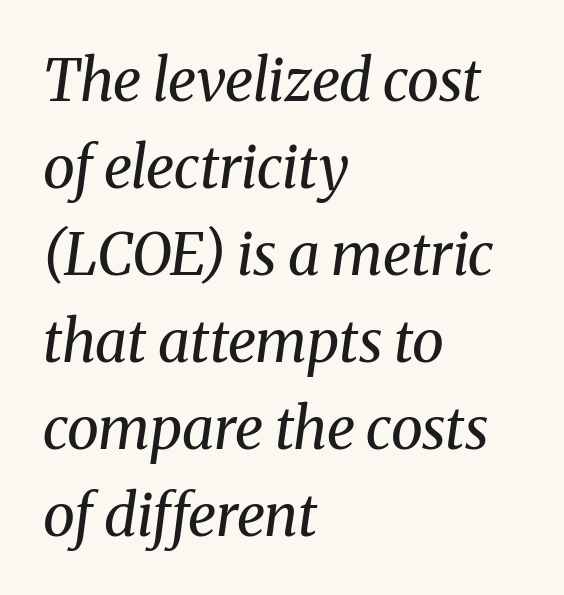
Words appear dense and cohesive because spacing is normal. The typesetting does not lean heavy: it is not bold. Plain, unruled lines of type. Reading down the column, the eye jumps a familiar distance to each next line. The type family on display is of the serif kind. Proportional: the letters do not fall into vertical columns.
